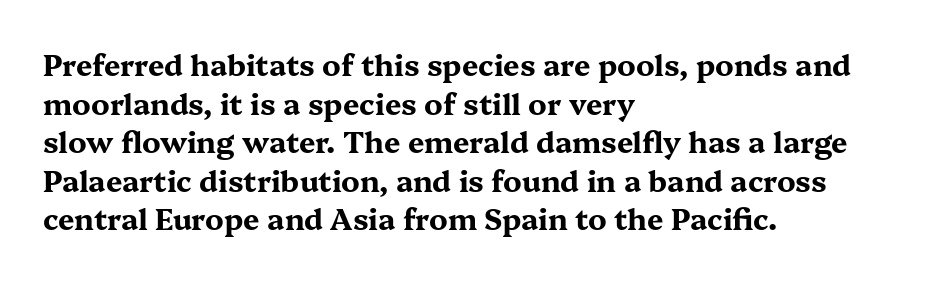
Q: Is the text bold? A: Yes.
Q: Is the text italic (slanted)? A: No, it is upright.
Q: Is the typeface a serif or a sans-serif typeface? A: Serif.
Q: Is the text underlined? A: No.
Q: How is the paragraph aligned? A: Left-aligned.
Q: Is the spacing between letters normal or unusually wide? A: Normal.
Q: Is the spacing between lines tight, normal or loose? A: Normal.
Q: Width (condensed, normal, or wide)? A: Wide.
Q: Stroke contrast? A: Medium.
Q: x-height? A: Medium.
Q: Monospaced? A: No.
